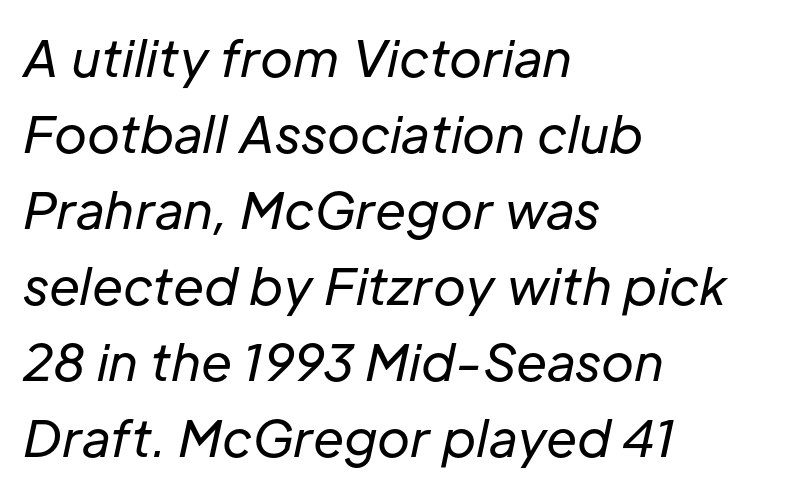
{"italic": "yes", "lean": "right", "slant_degrees": 12, "bold": "no", "weight": "regular", "width": "normal", "stroke_contrast": "low", "x_height": "medium", "monospaced": "no", "underline": "no", "align": "left", "line_spacing": "normal", "line_spacing_ratio": 1.52, "letter_spacing": "normal", "letter_spacing_em": 0.0, "glyph_px": 50}
